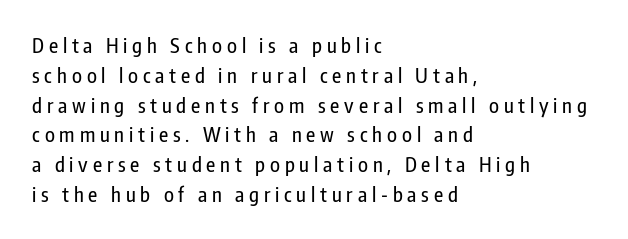
A classic flush-left, rag-right setting is used for this passage. Successive baselines arrive at the customary interval. The space beneath each line is pristine and unruled. The tracking jumps out immediately: characters are airy and widely separated. The lettering stays uniformly vertical, giving the passage a roman look.
